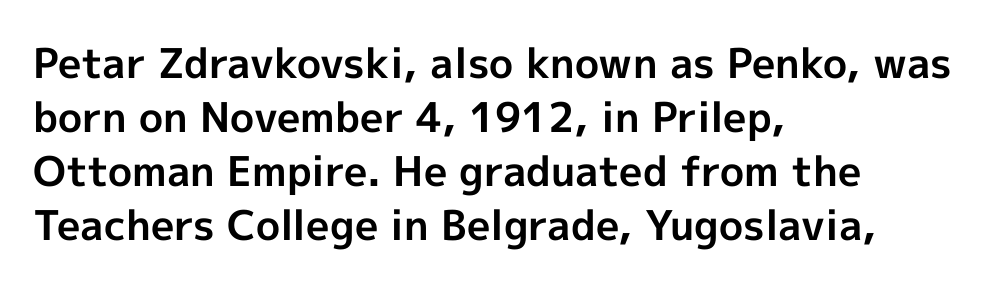
{"serif": "no", "italic": "no", "bold": "yes", "weight": "bold", "width": "normal", "x_height": "medium", "monospaced": "no", "underline": "no", "align": "left", "line_spacing": "normal", "line_spacing_ratio": 1.32, "letter_spacing": "normal", "letter_spacing_em": 0.0, "glyph_px": 41}
